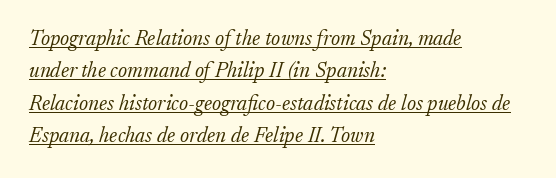
Every character sits at an angle, as italics do. The rendering keeps characters at their native spacing. In designer terms, the underline attribute is active on this setting. Where is the straight margin? On the left. Is there much room between lines? A standard amount, neither cramped nor airy. This reads as an unemphasized weight, regular at the heaviest.
